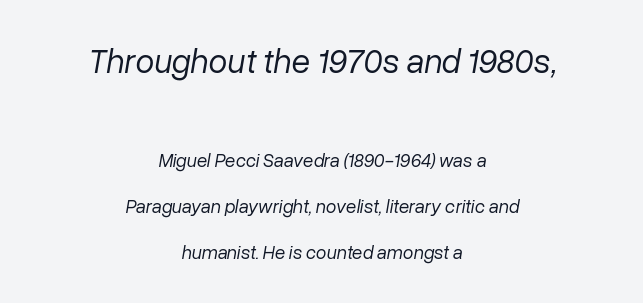
Q: Is the text bold? A: No.
Q: Is the text italic (slanted)? A: Yes, it leans right by about 10 degrees.
Q: Is the text underlined? A: No.
Q: How is the paragraph aligned? A: Centered.
Q: Is the spacing between letters normal or unusually wide? A: Normal.
Q: Is the spacing between lines tight, normal or loose? A: Loose.
Q: Which block of text is set in a larger size, the first (top) or the second (bottom)? A: The first (top) one.
Q: Width (condensed, normal, or wide)? A: Normal.
Q: Stroke contrast? A: Low.
Q: x-height? A: Medium.
Q: Monospaced? A: No.
